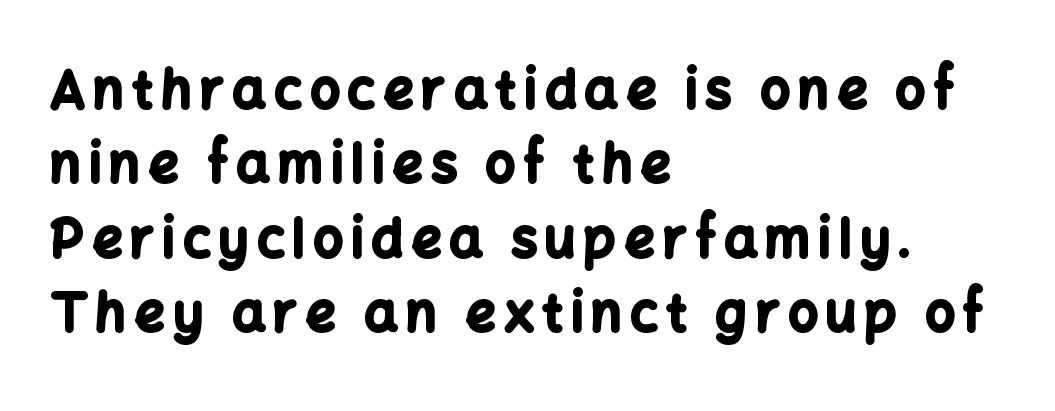
{"serif": "no", "italic": "no", "bold": "yes", "weight": "bold", "width": "normal", "stroke_contrast": "low", "x_height": "medium", "monospaced": "no", "underline": "no", "align": "left", "line_spacing": "normal", "line_spacing_ratio": 1.43, "glyph_px": 52}
